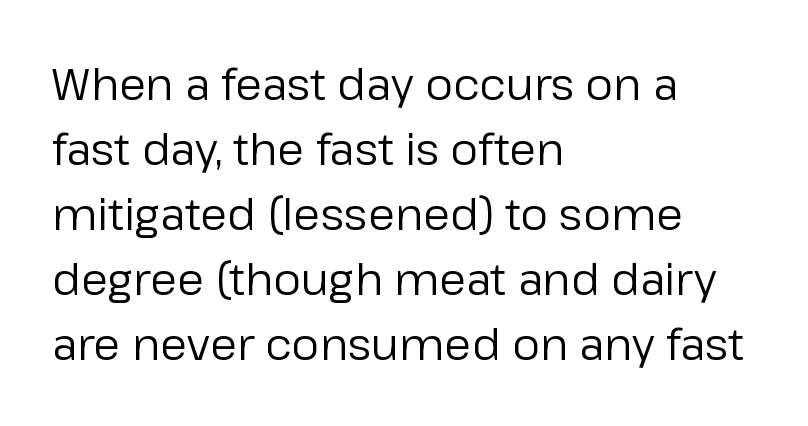
{"serif": "no", "italic": "no", "bold": "no", "weight": "regular", "width": "normal", "stroke_contrast": "low", "x_height": "medium", "monospaced": "no", "underline": "no", "align": "left", "line_spacing": "normal", "line_spacing_ratio": 1.48, "letter_spacing": "normal", "letter_spacing_em": 0.0, "glyph_px": 44}
